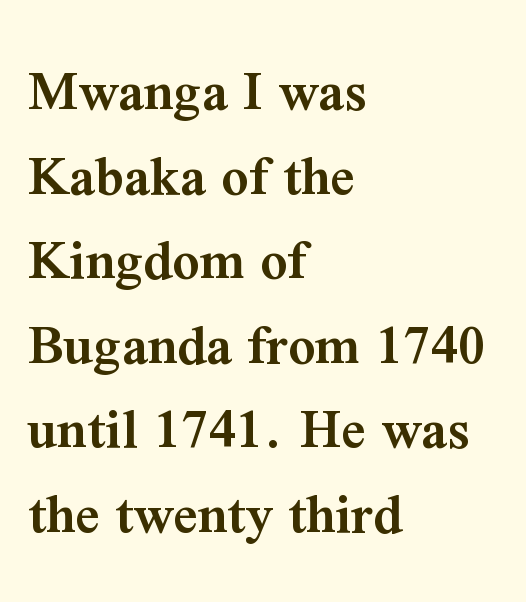
A student would call this left alignment; a typographer would say flush left, rag right. Typesetter's note: demi weight, one step under bold. Does the leading feel generous? No, just average. Rule under the text: the space is simply empty. Italic: no, the glyphs are upright roman.
